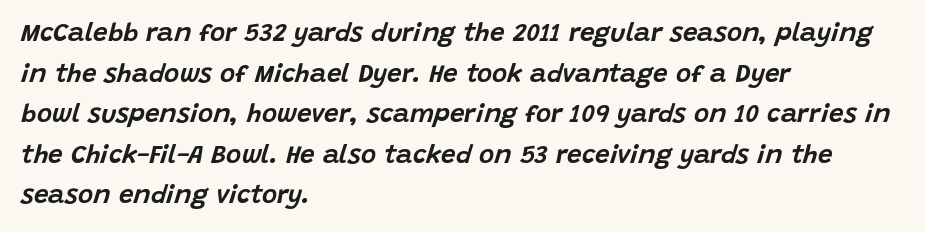
{"italic": "yes", "lean": "right", "slant_degrees": 15, "underline": "no", "align": "left", "line_spacing": "normal", "line_spacing_ratio": 1.56, "letter_spacing": "normal", "letter_spacing_em": 0.0, "glyph_px": 26}
